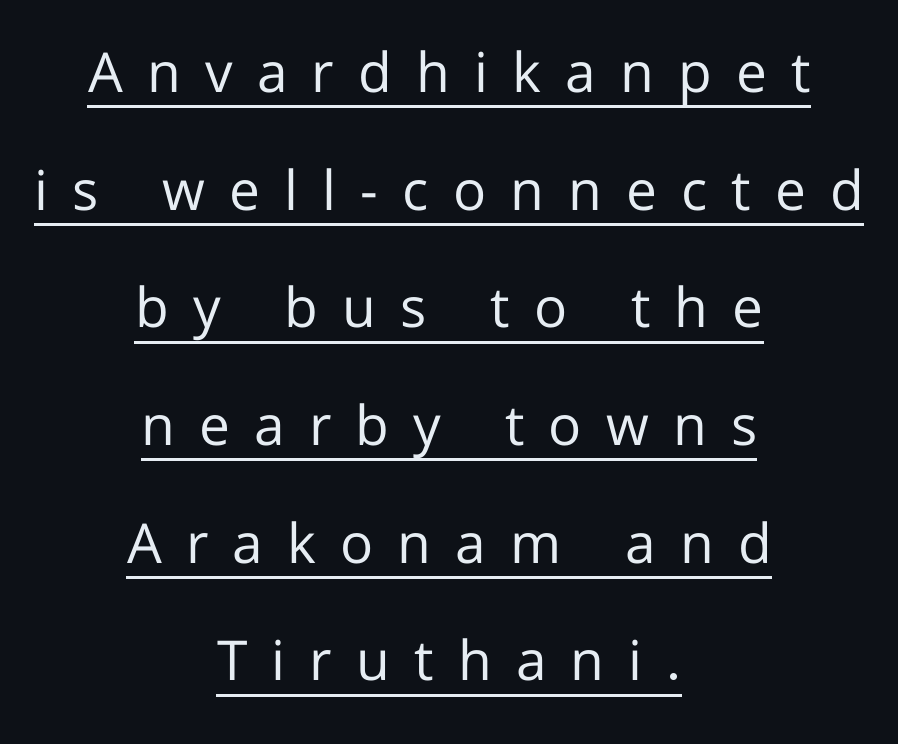
{"serif": "no", "italic": "no", "bold": "no", "weight": "regular", "width": "normal", "stroke_contrast": "low", "x_height": "medium", "monospaced": "no", "underline": "yes", "align": "center", "line_spacing": "loose", "line_spacing_ratio": 2.14, "letter_spacing": "wide", "letter_spacing_em": 0.44, "glyph_px": 55}
